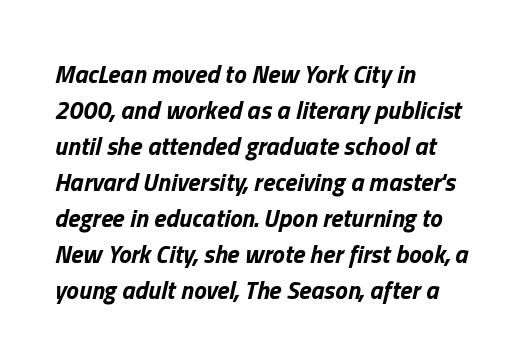
Q: Is the text bold? A: Yes.
Q: Is the text italic (slanted)? A: Yes, it leans right by about 13 degrees.
Q: Is the text underlined? A: No.
Q: How is the paragraph aligned? A: Left-aligned.
Q: Is the spacing between letters normal or unusually wide? A: Normal.
Q: Is the spacing between lines tight, normal or loose? A: Normal.
